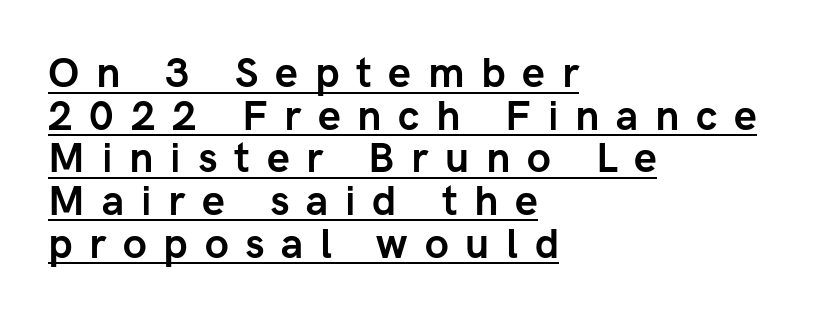
Q: Is the text bold? A: Yes.
Q: Is the text italic (slanted)? A: No, it is upright.
Q: Is the typeface a serif or a sans-serif typeface? A: Sans-serif.
Q: Is the text underlined? A: Yes.
Q: How is the paragraph aligned? A: Left-aligned.
Q: Is the spacing between letters normal or unusually wide? A: Unusually wide.
Q: Is the spacing between lines tight, normal or loose? A: Tight.
Q: Width (condensed, normal, or wide)? A: Normal.
Q: Stroke contrast? A: Low.
Q: x-height? A: Medium.
Q: Monospaced? A: No.
